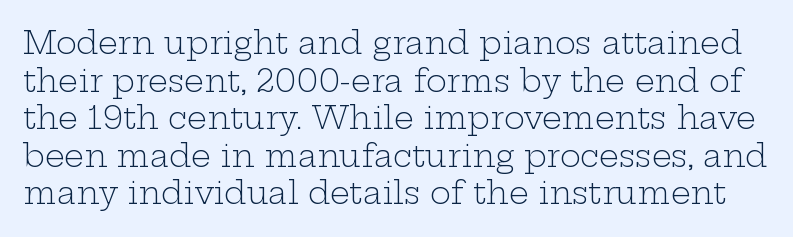
{"serif": "yes", "italic": "no", "bold": "no", "weight": "light", "width": "wide", "stroke_contrast": "low", "x_height": "medium", "monospaced": "no", "underline": "no", "line_spacing_ratio": 1.21, "letter_spacing": "normal", "letter_spacing_em": 0.0, "glyph_px": 31}
